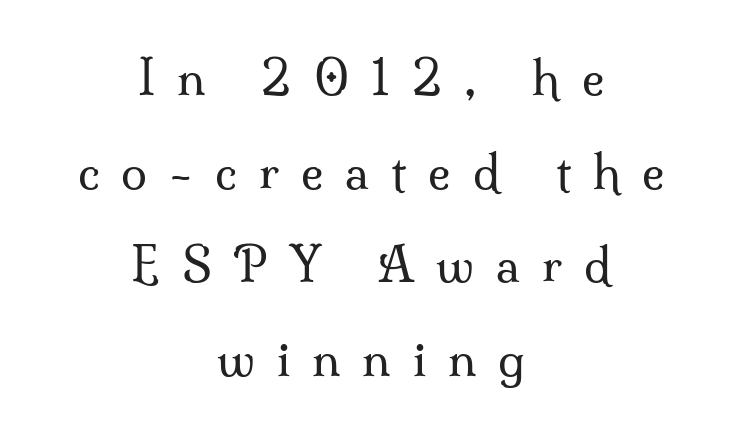
Q: Is the text bold? A: No.
Q: Is the text italic (slanted)? A: No, it is upright.
Q: Is the typeface a serif or a sans-serif typeface? A: Serif.
Q: Is the text underlined? A: No.
Q: How is the paragraph aligned? A: Centered.
Q: Is the spacing between letters normal or unusually wide? A: Unusually wide.
Q: Is the spacing between lines tight, normal or loose? A: Loose.
Q: Width (condensed, normal, or wide)? A: Normal.
Q: Stroke contrast? A: Medium.
Q: x-height? A: Small.
Q: Monospaced? A: No.
